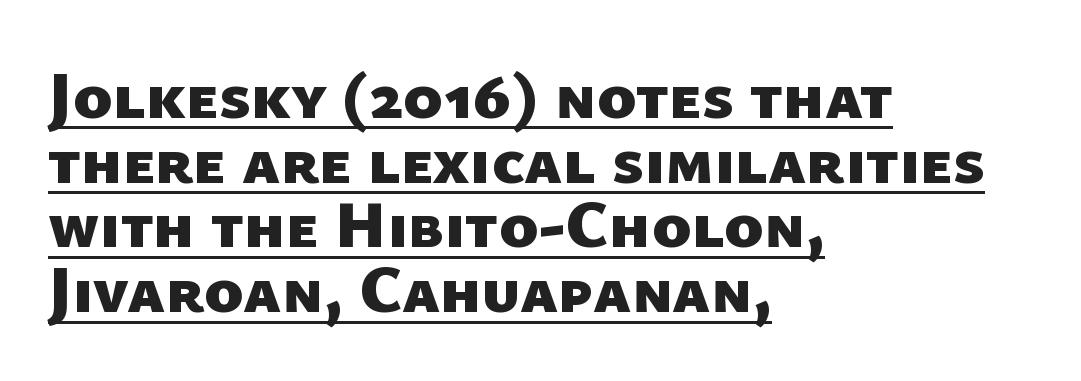
{"serif": "no", "bold": "yes", "weight": "heavy", "width": "normal", "stroke_contrast": "low", "x_height": "medium", "monospaced": "no", "underline": "yes", "align": "left", "line_spacing": "tight", "line_spacing_ratio": 0.98, "letter_spacing": "normal", "letter_spacing_em": 0.0, "glyph_px": 66}
